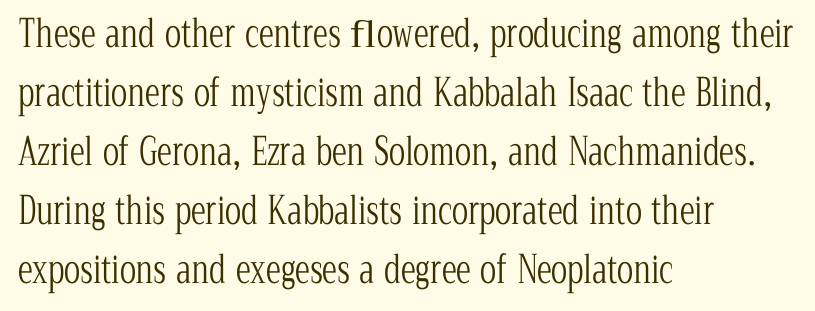
The image shows 38 px light, condensed serif type, upright; set left-aligned, normal line spacing (1.55x), normal letter spacing, not underlined; low stroke contrast and a medium x-height.
